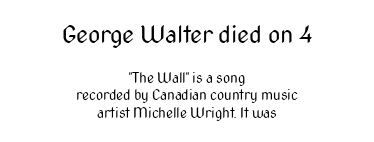
Q: Is the text bold? A: No.
Q: Is the text italic (slanted)? A: No, it is upright.
Q: Is the text underlined? A: No.
Q: How is the paragraph aligned? A: Centered.
Q: Is the spacing between letters normal or unusually wide? A: Normal.
Q: Is the spacing between lines tight, normal or loose? A: Normal.
Q: Which block of text is set in a larger size, the first (top) or the second (bottom)? A: The first (top) one.
